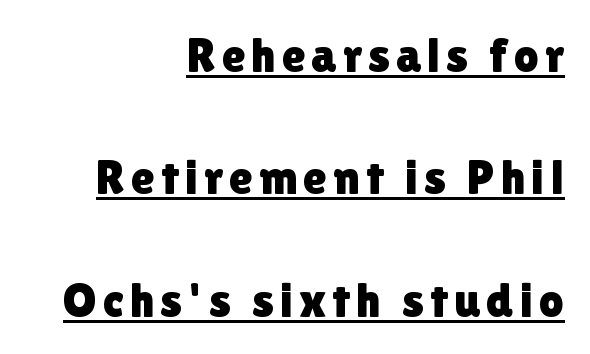
{"serif": "no", "italic": "no", "width": "normal", "x_height": "medium", "monospaced": "no", "underline": "yes", "align": "right", "line_spacing": "loose", "line_spacing_ratio": 2.5, "glyph_px": 49}
